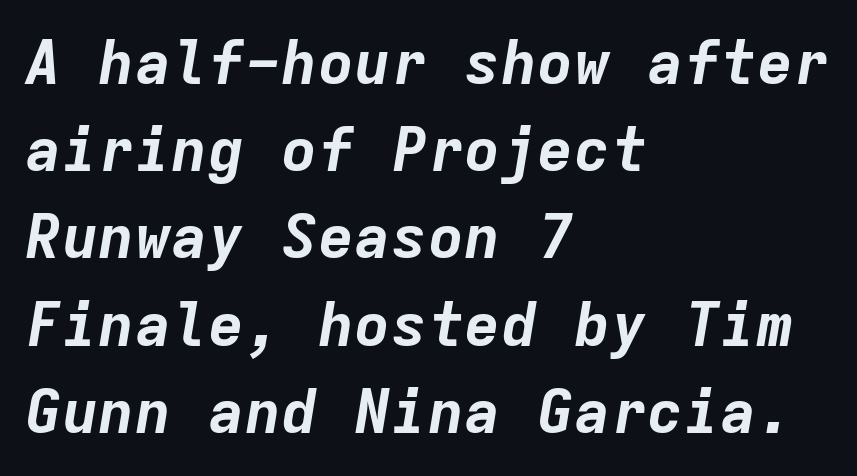
Q: Is the text bold? A: Yes.
Q: Is the text italic (slanted)? A: Yes, it leans right by about 9 degrees.
Q: Is the text underlined? A: No.
Q: How is the paragraph aligned? A: Left-aligned.
Q: Is the spacing between letters normal or unusually wide? A: Normal.
Q: Is the spacing between lines tight, normal or loose? A: Normal.
Q: Width (condensed, normal, or wide)? A: Normal.
Q: Stroke contrast? A: Low.
Q: x-height? A: Medium.
Q: Monospaced? A: Yes.
